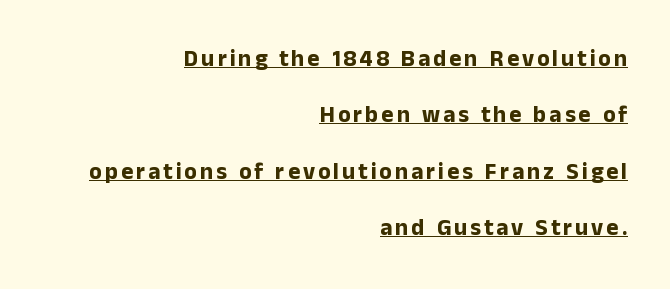
Q: Is the text bold? A: Yes.
Q: Is the text italic (slanted)? A: No, it is upright.
Q: Is the text underlined? A: Yes.
Q: How is the paragraph aligned? A: Right-aligned.
Q: Is the spacing between lines tight, normal or loose? A: Loose.
